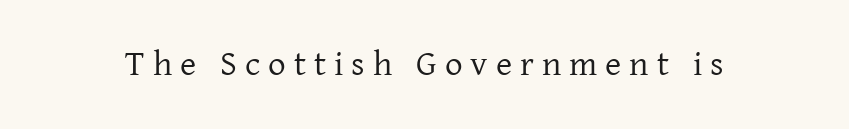
The image shows 35 px regular-weight serif type, upright; set unusually wide letter spacing (+0.23 em), not underlined; low stroke contrast and a medium x-height.
